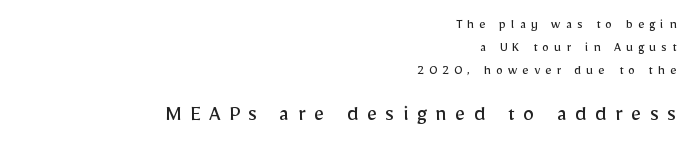
A typesetter would call this leading conventional body-copy spacing. The face used here appears at its bigger size in the lower chunk. Display-style spreading of the glyphs; the letterfit is very open. On a weight scale, this lands at 450 or below. Descenders are the only things crossing below the line. All the whitespace from short lines collects on the left.
